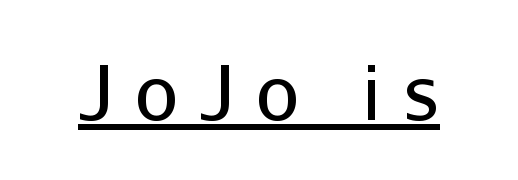
{"serif": "no", "italic": "no", "bold": "no", "weight": "regular", "width": "normal", "stroke_contrast": "low", "x_height": "medium", "monospaced": "no", "underline": "yes", "letter_spacing": "wide", "letter_spacing_em": 0.29, "glyph_px": 76}
